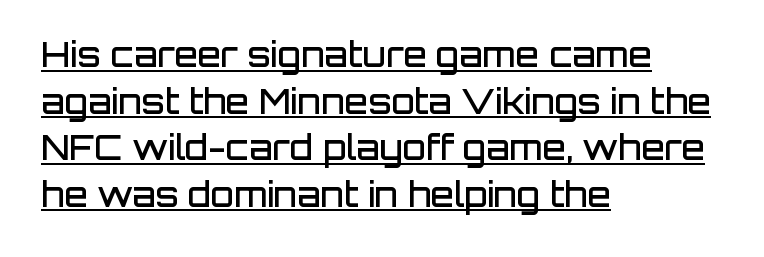
The lettering stays uniformly vertical, giving the passage a roman look. Character widths vary here, with narrow letters taking less room than wide ones. The rendering anchors every line to the left-hand side. Standard letterfit; no display-style spreading of the glyphs. This is the in-between weight designers call semibold or demi.
